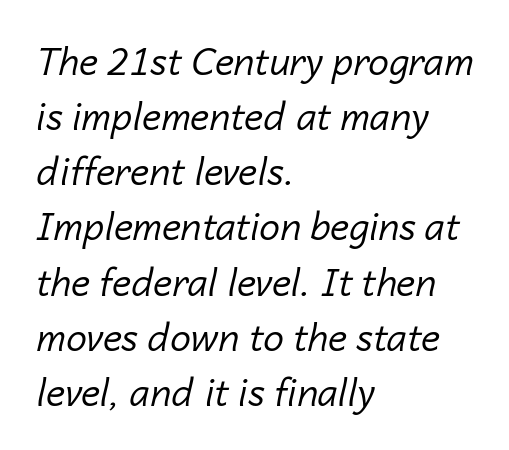
The image shows 37 px regular-weight type, italic (leaning right); set left-aligned, normal line spacing (1.49x), normal letter spacing, not underlined; low stroke contrast and a medium x-height.
